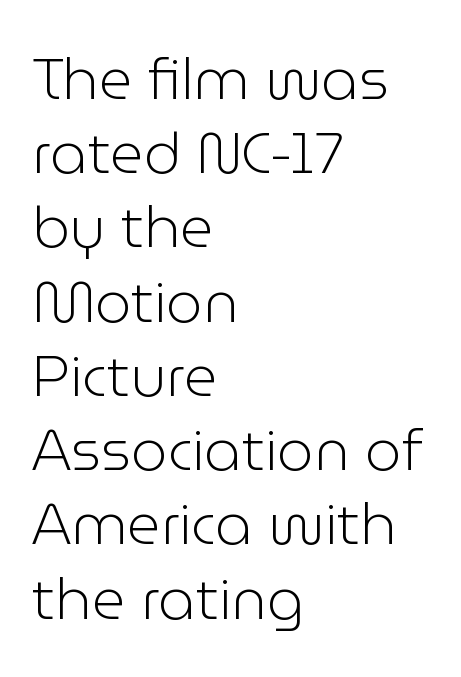
Q: Is the text bold? A: No.
Q: Is the text italic (slanted)? A: No, it is upright.
Q: Is the typeface a serif or a sans-serif typeface? A: Sans-serif.
Q: Is the text underlined? A: No.
Q: How is the paragraph aligned? A: Left-aligned.
Q: Is the spacing between letters normal or unusually wide? A: Normal.
Q: Is the spacing between lines tight, normal or loose? A: Normal.
Q: Width (condensed, normal, or wide)? A: Normal.
Q: Stroke contrast? A: Low.
Q: x-height? A: Medium.
Q: Monospaced? A: No.
